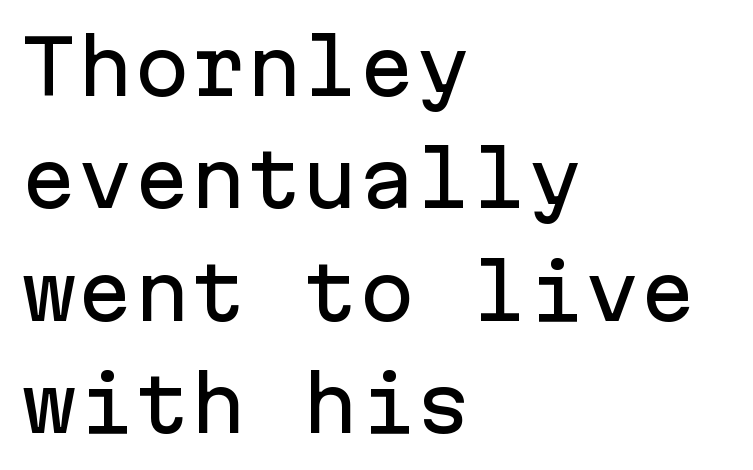
Q: Is the text italic (slanted)? A: No, it is upright.
Q: Is the typeface a serif or a sans-serif typeface? A: Sans-serif.
Q: Is the text underlined? A: No.
Q: How is the paragraph aligned? A: Left-aligned.
Q: Is the spacing between letters normal or unusually wide? A: Normal.
Q: Is the spacing between lines tight, normal or loose? A: Normal.
Q: Width (condensed, normal, or wide)? A: Normal.
Q: Stroke contrast? A: Low.
Q: x-height? A: Medium.
Q: Monospaced? A: Yes.
